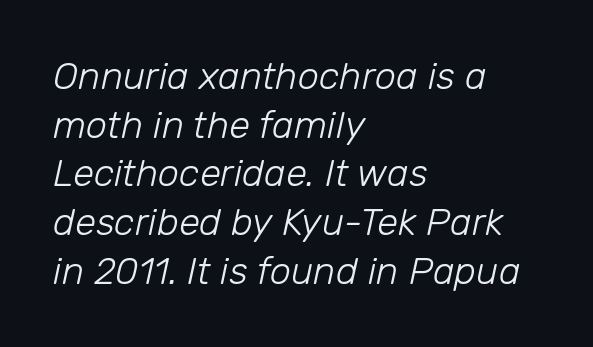
Compared with a centered layout, this one pins lines to the left instead. The lettering tilts uniformly, giving the passage an italic look. The space directly below the letters is spotless. Varying glyph widths throughout — classic text-font behaviour. What stands out about the letter spacing? Nothing — it is the standard amount. If you measured baseline to baseline, you'd find a middling distance.
